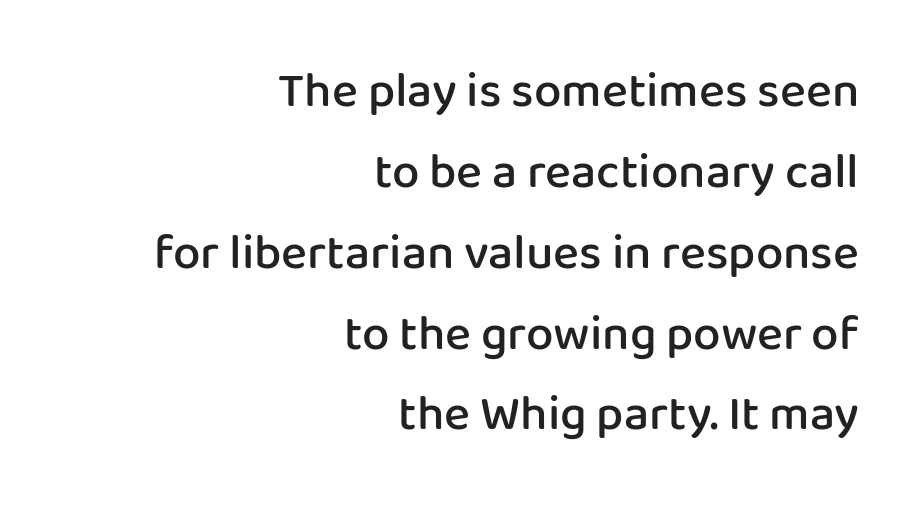
What weight is shown? A semibold, between regular and bold. The passage shown is not underscored anywhere. The leading is moderate, giving the passage an even texture. The lettering holds an erect, upright posture throughout. A flush-right, rag-left setting is used for this passage.
